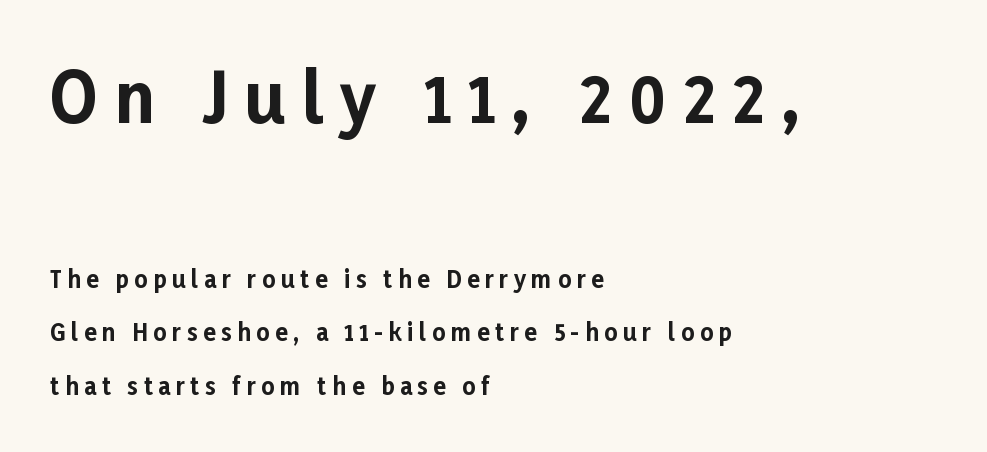
Q: Is the text bold? A: Yes.
Q: Is the text italic (slanted)? A: No, it is upright.
Q: Is the typeface a serif or a sans-serif typeface? A: Sans-serif.
Q: Is the text underlined? A: No.
Q: How is the paragraph aligned? A: Left-aligned.
Q: Is the spacing between letters normal or unusually wide? A: Unusually wide.
Q: Is the spacing between lines tight, normal or loose? A: Loose.
Q: Which block of text is set in a larger size, the first (top) or the second (bottom)? A: The first (top) one.
Q: Width (condensed, normal, or wide)? A: Normal.
Q: Stroke contrast? A: Low.
Q: x-height? A: Medium.
Q: Monospaced? A: No.
